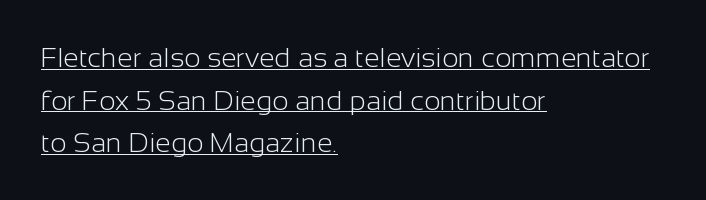
{"serif": "no", "italic": "no", "bold": "no", "weight": "light", "width": "normal", "stroke_contrast": "low", "x_height": "medium", "monospaced": "no", "underline": "yes", "align": "left", "line_spacing": "normal", "line_spacing_ratio": 1.52, "letter_spacing": "normal", "letter_spacing_em": 0.0, "glyph_px": 28}
